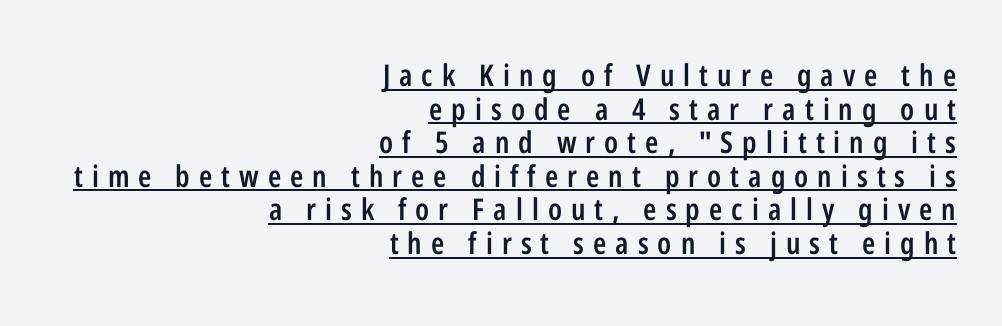
Q: Is the text bold? A: Semi-bold.
Q: Is the text italic (slanted)? A: No, it is upright.
Q: Is the typeface a serif or a sans-serif typeface? A: Sans-serif.
Q: Is the text underlined? A: Yes.
Q: How is the paragraph aligned? A: Right-aligned.
Q: Is the spacing between letters normal or unusually wide? A: Unusually wide.
Q: Is the spacing between lines tight, normal or loose? A: Tight.
Q: Width (condensed, normal, or wide)? A: Condensed.
Q: Stroke contrast? A: Low.
Q: x-height? A: Medium.
Q: Monospaced? A: No.
